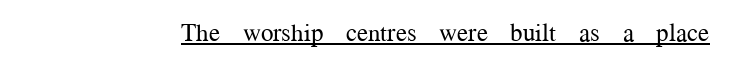
The image shows 25 px text type, upright; set normal letter spacing, underlined.
